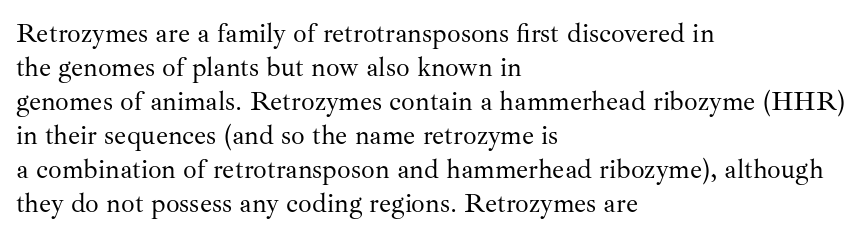
The image shows 27 px text type, upright; set left-aligned, normal line spacing (1.26x), normal letter spacing, not underlined.
